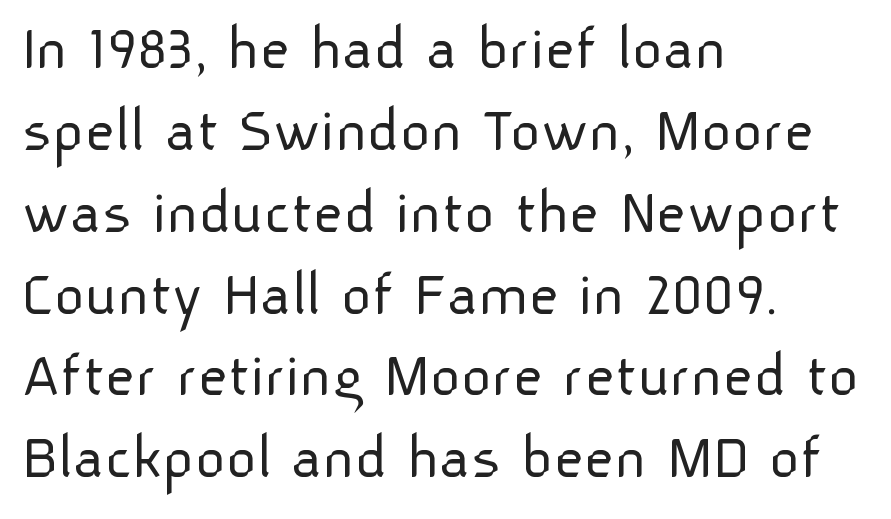
Q: Is the text bold? A: No.
Q: Is the text italic (slanted)? A: No, it is upright.
Q: Is the typeface a serif or a sans-serif typeface? A: Sans-serif.
Q: Is the text underlined? A: No.
Q: How is the paragraph aligned? A: Left-aligned.
Q: Is the spacing between letters normal or unusually wide? A: Normal.
Q: Width (condensed, normal, or wide)? A: Normal.
Q: Stroke contrast? A: Low.
Q: x-height? A: Medium.
Q: Monospaced? A: No.
